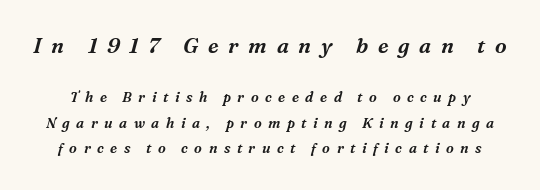
{"italic": "yes", "lean": "right", "slant_degrees": 16, "underline": "no", "line_spacing_ratio": 1.85, "letter_spacing": "wide", "letter_spacing_em": 0.46, "larger_block": "first", "size_ratio": 1.5, "glyph_px": 21}
